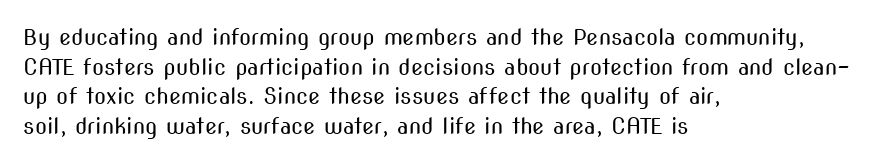
Q: Is the text bold? A: No.
Q: Is the text italic (slanted)? A: No, it is upright.
Q: Is the text underlined? A: No.
Q: How is the paragraph aligned? A: Left-aligned.
Q: Is the spacing between letters normal or unusually wide? A: Normal.
Q: Is the spacing between lines tight, normal or loose? A: Normal.
